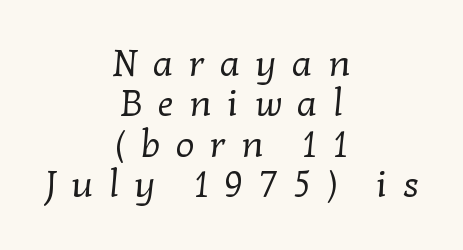
Q: Is the text bold? A: No.
Q: Is the typeface a serif or a sans-serif typeface? A: Serif.
Q: Is the text underlined? A: No.
Q: How is the paragraph aligned? A: Centered.
Q: Is the spacing between letters normal or unusually wide? A: Unusually wide.
Q: Is the spacing between lines tight, normal or loose? A: Tight.
Q: Width (condensed, normal, or wide)? A: Normal.
Q: Stroke contrast? A: Low.
Q: x-height? A: Medium.
Q: Monospaced? A: No.
